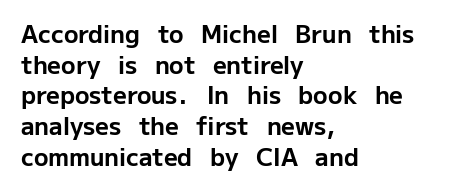
Summary of weight: heavy, a full bold. Tracking value appears to be zero — textbook default spacing. No italicization has been applied; the sample stays upright. The words here are not underlined. A normal amount of white space separates one row of letters from the next.
